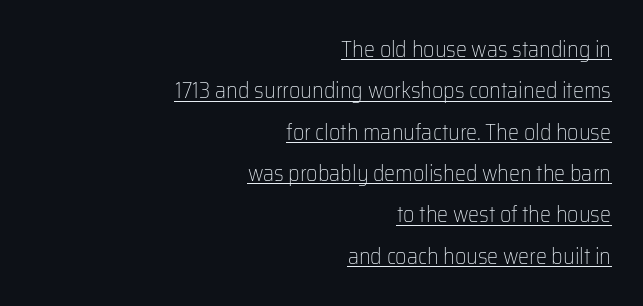
The image shows 22 px text type, upright; set right-aligned, line spacing 1.88x, normal letter spacing, underlined.
